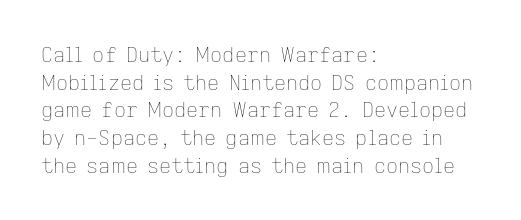
The image shows 21 px text type, upright; set left-aligned, normal line spacing (1.32x), normal letter spacing, not underlined.
